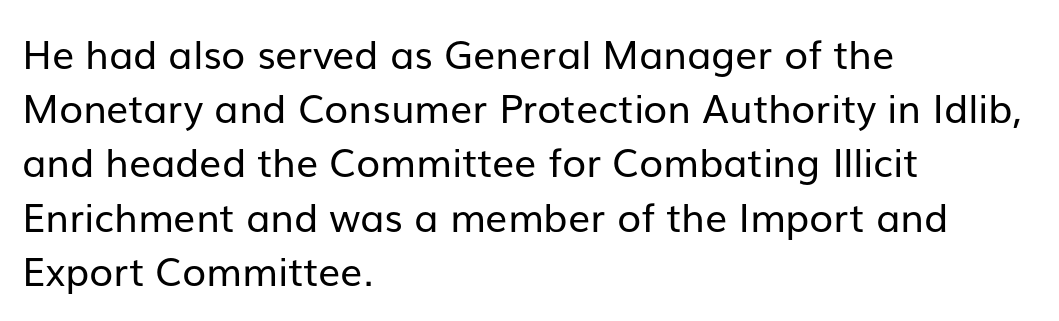
{"serif": "no", "italic": "no", "bold": "no", "weight": "regular", "width": "normal", "stroke_contrast": "low", "x_height": "medium", "monospaced": "no", "underline": "no", "align": "left", "line_spacing": "normal", "line_spacing_ratio": 1.39, "letter_spacing": "normal", "letter_spacing_em": 0.0, "glyph_px": 39}
